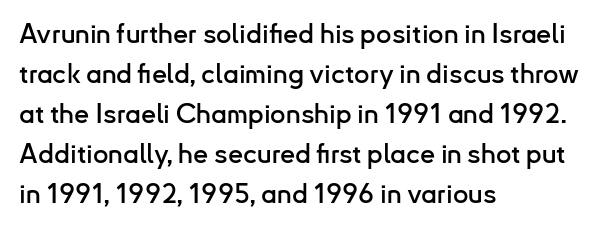
The image shows 27 px text type, upright; set left-aligned, normal line spacing (1.48x), normal letter spacing, not underlined.
